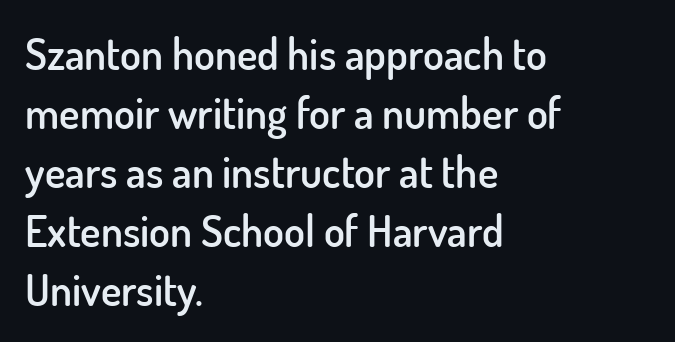
The image shows 43 px semibold sans-serif type, upright; set left-aligned, normal line spacing (1.37x), normal letter spacing, not underlined; low stroke contrast and a small x-height.
